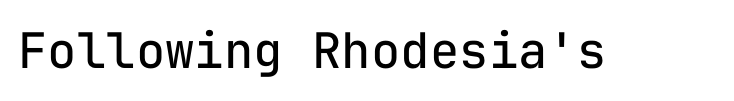
Q: Is the text bold? A: No.
Q: Is the text italic (slanted)? A: No, it is upright.
Q: Is the typeface a serif or a sans-serif typeface? A: Sans-serif.
Q: Is the text underlined? A: No.
Q: Is the spacing between letters normal or unusually wide? A: Normal.
Q: Width (condensed, normal, or wide)? A: Normal.
Q: Stroke contrast? A: Low.
Q: x-height? A: Medium.
Q: Monospaced? A: Yes.
